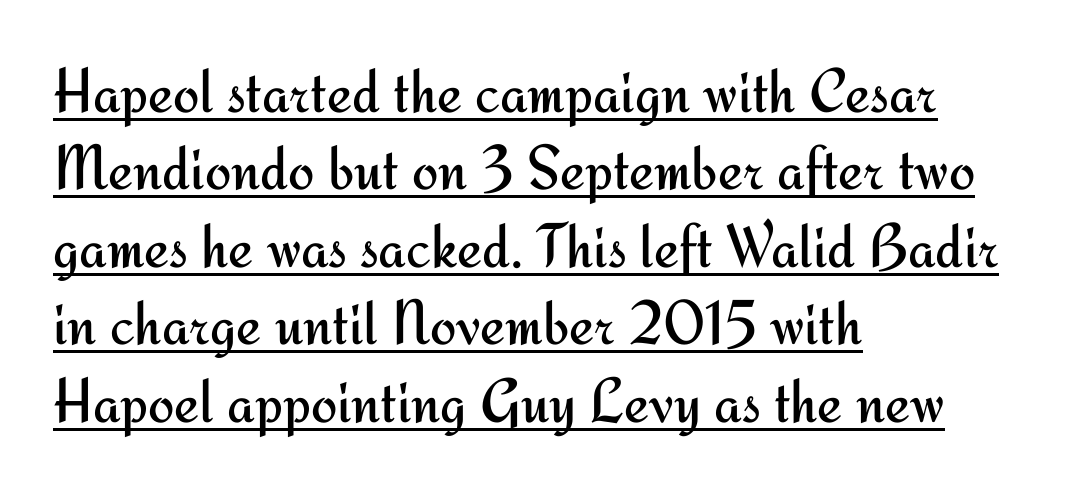
{"serif": "no", "italic": "no", "bold": "no", "weight": "regular", "width": "normal", "stroke_contrast": "medium", "x_height": "small", "monospaced": "no", "underline": "yes", "align": "left", "line_spacing_ratio": 1.23, "letter_spacing": "normal", "letter_spacing_em": 0.0, "glyph_px": 63}
